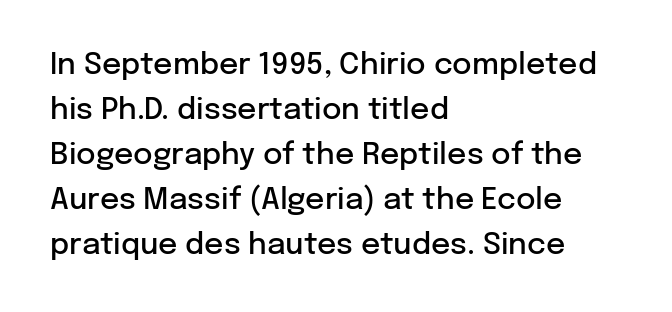
This rendering employs a face without finishing strokes, i.e., a sans-serif. The ragged edge is on the right, which tells us the setting is flush left. The passage shown has conventional tracking throughout. Reading down the column, the eye jumps a familiar distance to each next line. Do the letters lean? They stand straight. This is the in-between weight designers call semibold or demi.
